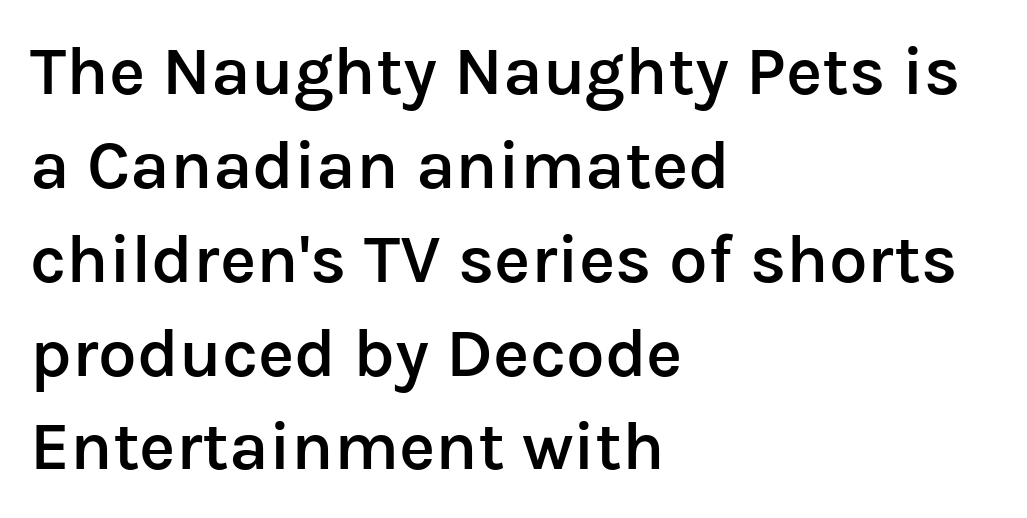
{"serif": "no", "italic": "no", "bold": "semi", "weight": "semibold", "width": "normal", "stroke_contrast": "low", "x_height": "medium", "monospaced": "no", "underline": "no", "align": "left", "line_spacing": "normal", "line_spacing_ratio": 1.36, "letter_spacing": "normal", "letter_spacing_em": 0.0, "glyph_px": 69}
